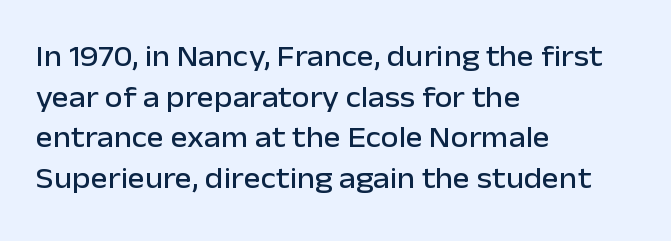
The image shows 29 px sans-serif type, upright; set left-aligned, normal line spacing (1.4x), normal letter spacing, not underlined; low stroke contrast and a medium x-height.
